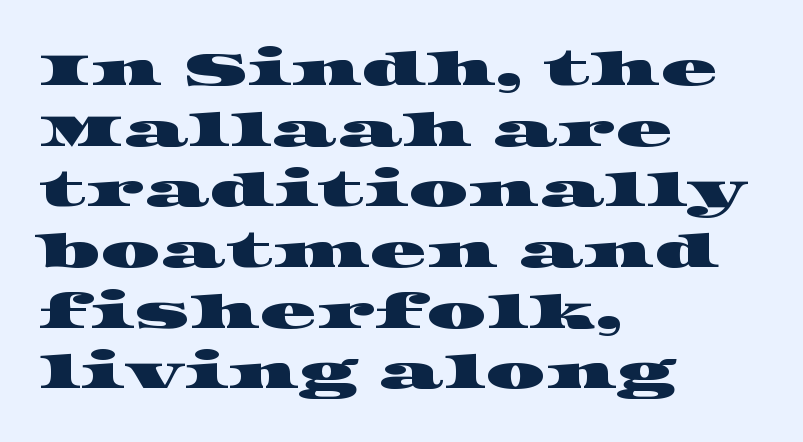
The lines sit at an ordinary, default distance from one another. The space directly below the letters is spotless. You could call the tracking neutral — neither tight nor loose. To sum up the face: it has serifs. Is this a fixed-width face? No — the glyphs have proportional, varying widths. Each line starts at the same left margin while the right side varies.
